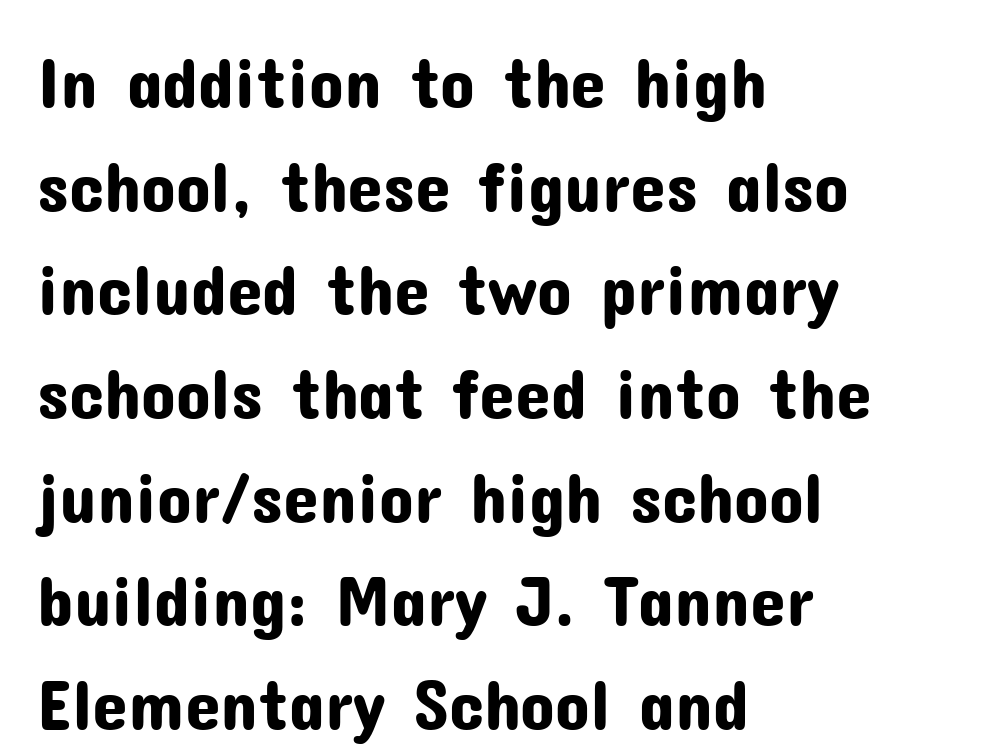
The passage shown is typed in a proportional face where columns would drift. Rendered with straight, roman letterforms. Vertically, the passage feels balanced, rows spaced as you'd expect. Letters rest on an invisible, unmarked baseline. Notice how the passage keeps a crisp vertical edge on the left only.
